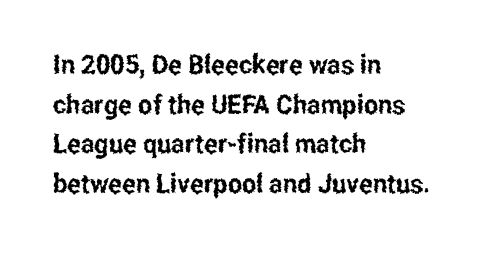
Q: Is the text italic (slanted)? A: No, it is upright.
Q: Is the text underlined? A: No.
Q: How is the paragraph aligned? A: Left-aligned.
Q: Is the spacing between letters normal or unusually wide? A: Normal.
Q: Is the spacing between lines tight, normal or loose? A: Normal.
